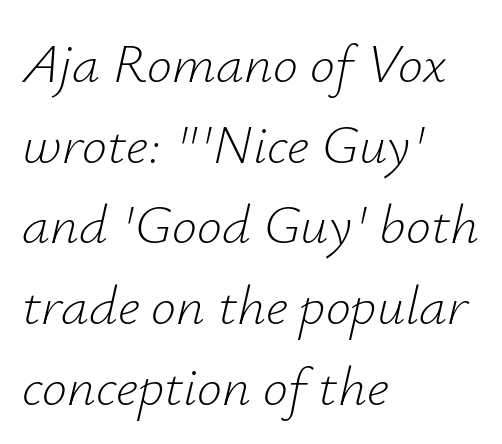
{"italic": "yes", "lean": "right", "slant_degrees": 12, "bold": "no", "weight": "light", "width": "normal", "stroke_contrast": "low", "x_height": "small", "monospaced": "no", "underline": "no", "align": "left", "line_spacing": "normal", "line_spacing_ratio": 1.44, "letter_spacing": "normal", "letter_spacing_em": 0.0, "glyph_px": 56}
